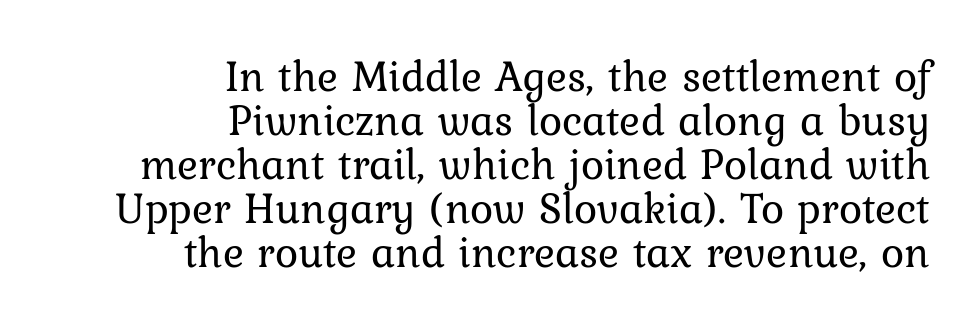
The image shows 44 px regular-weight type, upright; set right-aligned, tight line spacing (1.0x), normal letter spacing, not underlined; low stroke contrast and a medium x-height.
